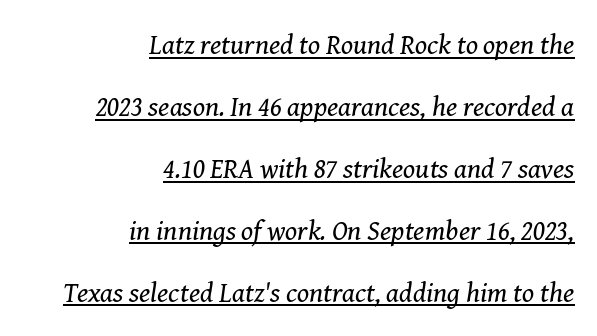
{"serif": "yes", "italic": "yes", "lean": "right", "slant_degrees": 8, "bold": "no", "weight": "regular", "width": "normal", "stroke_contrast": "medium", "x_height": "medium", "monospaced": "no", "underline": "yes", "align": "right", "line_spacing": "loose", "line_spacing_ratio": 2.21, "letter_spacing": "normal", "letter_spacing_em": 0.0, "glyph_px": 28}
